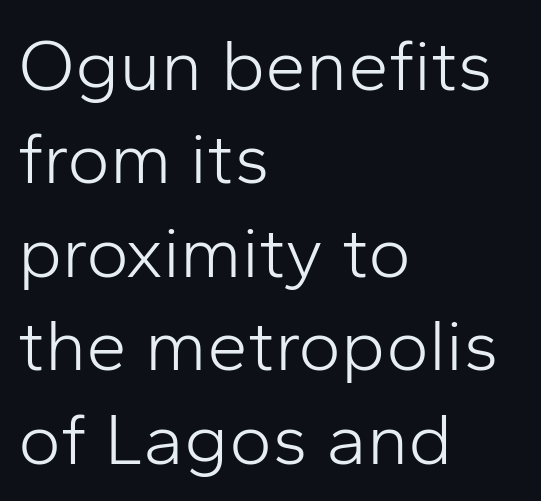
Q: Is the text bold? A: No.
Q: Is the text italic (slanted)? A: No, it is upright.
Q: Is the typeface a serif or a sans-serif typeface? A: Sans-serif.
Q: Is the text underlined? A: No.
Q: How is the paragraph aligned? A: Left-aligned.
Q: Is the spacing between letters normal or unusually wide? A: Normal.
Q: Is the spacing between lines tight, normal or loose? A: Normal.
Q: Width (condensed, normal, or wide)? A: Normal.
Q: Stroke contrast? A: Low.
Q: x-height? A: Medium.
Q: Monospaced? A: No.
